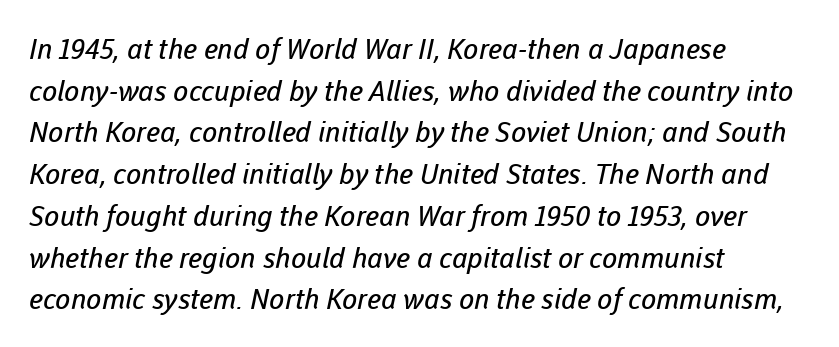
Q: Is the text bold? A: No.
Q: Is the typeface a serif or a sans-serif typeface? A: Sans-serif.
Q: Is the text underlined? A: No.
Q: How is the paragraph aligned? A: Left-aligned.
Q: Is the spacing between letters normal or unusually wide? A: Normal.
Q: Is the spacing between lines tight, normal or loose? A: Normal.
Q: Width (condensed, normal, or wide)? A: Normal.
Q: Stroke contrast? A: Low.
Q: x-height? A: Medium.
Q: Monospaced? A: No.
